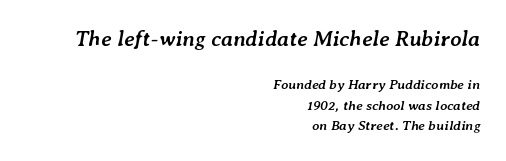
Leftover space on each line is placed entirely before the opening word. This sample uses plain, unmodified letter spacing. The strokes are fattened all the way to bold. Plain, unruled lines of type.
